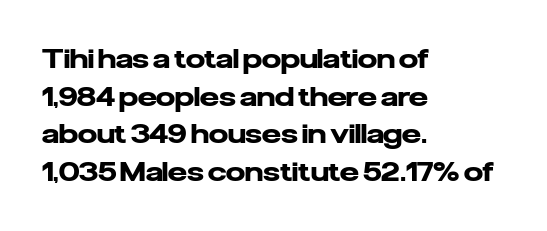
Its strokes are broad and dark, the hallmark of bold type. The letterforms sit shoulder to shoulder at normal distance. Horizontal alignment here is leftward, the default for most running prose. Each new line begins a customary step beneath the previous one. Has an underline been added? It has not. Characters remain perfectly vertical along every line.
